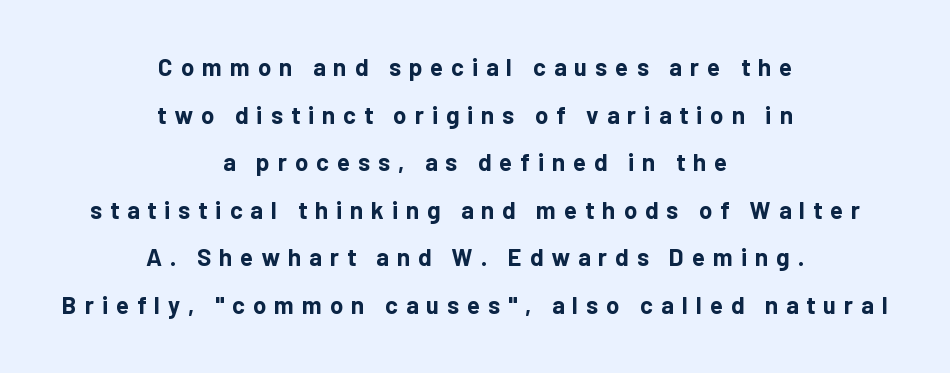
Tracking here is generous; glyphs stand well apart from one another. Emphasis by weight is at full strength: bold. This is roman type, the default non-slanted kind. The foot of each line stays bare and open. Teacher's note: observe the equal gaps on both sides — that is centered alignment. One glance says open: line gaps are wider than usual.
